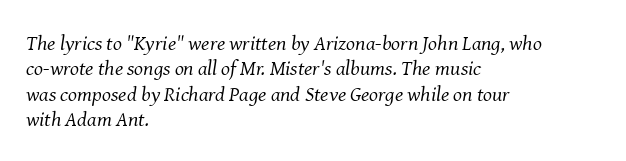
Q: Is the text bold? A: No.
Q: Is the text italic (slanted)? A: Yes, it leans right by about 8 degrees.
Q: Is the text underlined? A: No.
Q: How is the paragraph aligned? A: Left-aligned.
Q: Is the spacing between letters normal or unusually wide? A: Normal.
